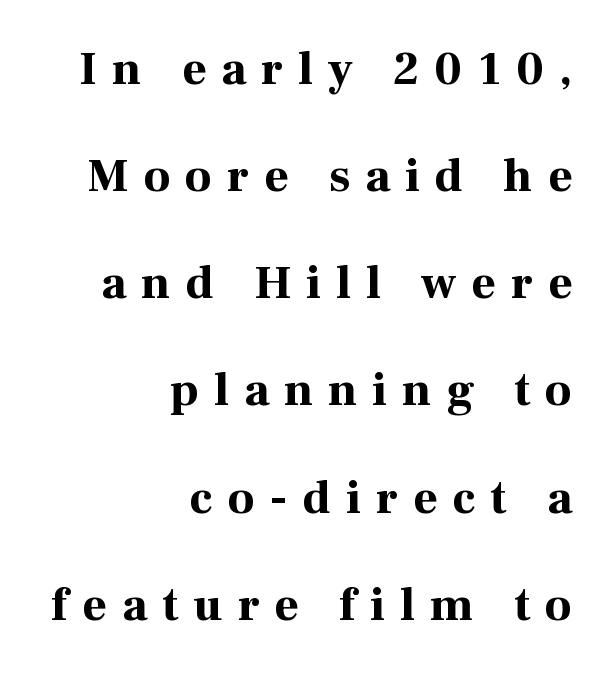
Q: Is the text bold? A: Yes.
Q: Is the text italic (slanted)? A: No, it is upright.
Q: Is the typeface a serif or a sans-serif typeface? A: Serif.
Q: Is the text underlined? A: No.
Q: How is the paragraph aligned? A: Right-aligned.
Q: Is the spacing between letters normal or unusually wide? A: Unusually wide.
Q: Is the spacing between lines tight, normal or loose? A: Loose.
Q: Width (condensed, normal, or wide)? A: Normal.
Q: Stroke contrast? A: High.
Q: x-height? A: Medium.
Q: Monospaced? A: No.
